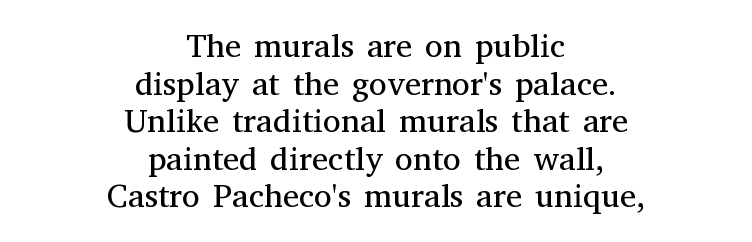
{"serif": "yes", "italic": "no", "bold": "no", "weight": "regular", "width": "normal", "stroke_contrast": "medium", "x_height": "medium", "monospaced": "no", "underline": "no", "align": "center", "line_spacing": "tight", "line_spacing_ratio": 1.14, "letter_spacing": "normal", "letter_spacing_em": 0.0, "glyph_px": 33}
